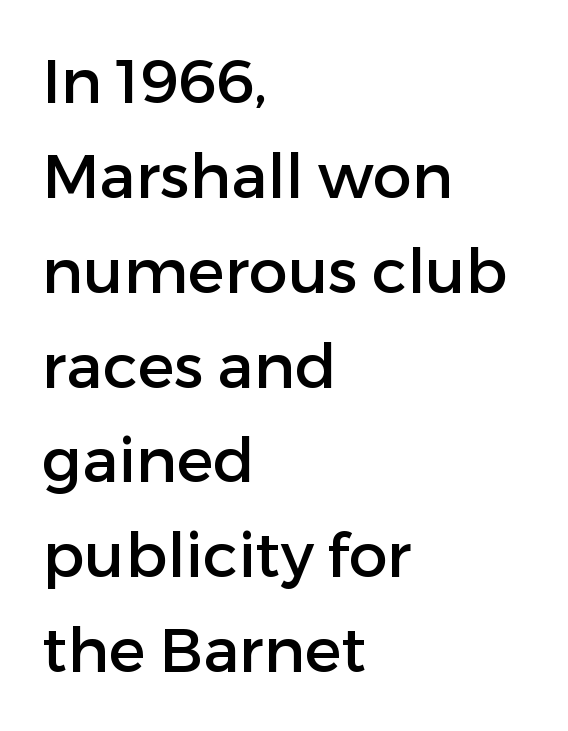
Q: Is the text italic (slanted)? A: No, it is upright.
Q: Is the typeface a serif or a sans-serif typeface? A: Sans-serif.
Q: Is the text underlined? A: No.
Q: How is the paragraph aligned? A: Left-aligned.
Q: Is the spacing between letters normal or unusually wide? A: Normal.
Q: Is the spacing between lines tight, normal or loose? A: Normal.
Q: Width (condensed, normal, or wide)? A: Normal.
Q: Stroke contrast? A: Low.
Q: x-height? A: Medium.
Q: Monospaced? A: No.
